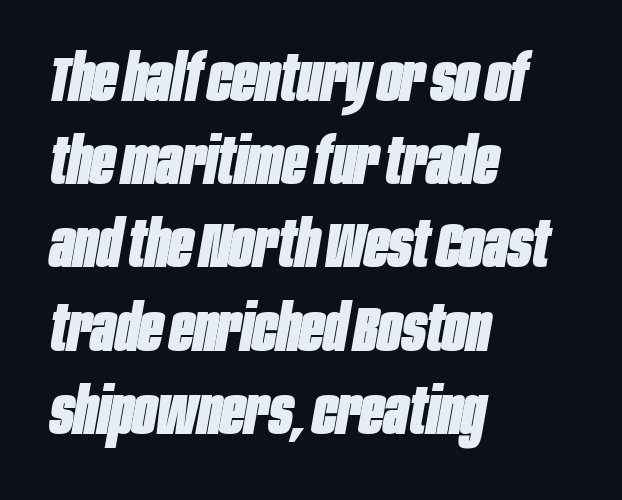
{"italic": "yes", "lean": "right", "slant_degrees": 10, "bold": "yes", "weight": "heavy", "width": "condensed", "stroke_contrast": "low", "x_height": "large", "monospaced": "no", "underline": "no", "align": "left", "line_spacing": "normal", "line_spacing_ratio": 1.3, "letter_spacing": "normal", "letter_spacing_em": 0.0, "glyph_px": 64}
